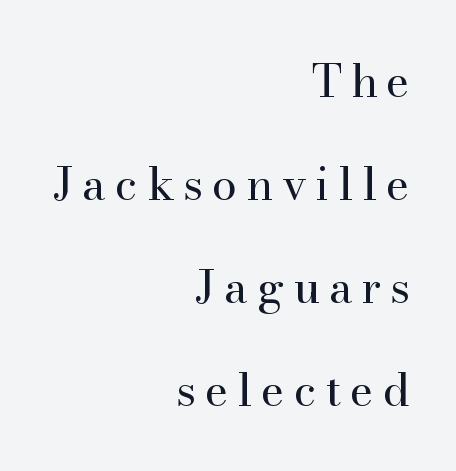
The image shows 45 px regular-weight serif type, upright; set right-aligned, loose line spacing (2.29x), unusually wide letter spacing (+0.2 em), not underlined; high stroke contrast and a small x-height.
